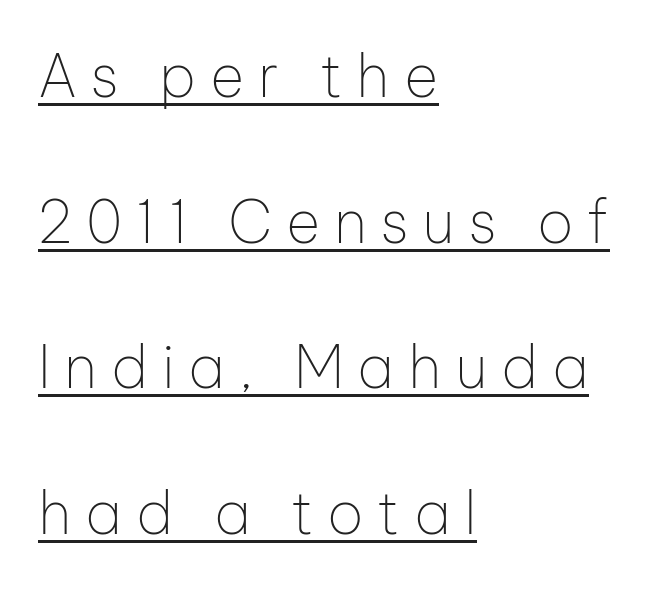
Q: Is the text bold? A: No.
Q: Is the text italic (slanted)? A: No, it is upright.
Q: Is the typeface a serif or a sans-serif typeface? A: Sans-serif.
Q: Is the text underlined? A: Yes.
Q: How is the paragraph aligned? A: Left-aligned.
Q: Is the spacing between letters normal or unusually wide? A: Unusually wide.
Q: Is the spacing between lines tight, normal or loose? A: Loose.
Q: Width (condensed, normal, or wide)? A: Normal.
Q: Stroke contrast? A: Low.
Q: x-height? A: Medium.
Q: Monospaced? A: No.
